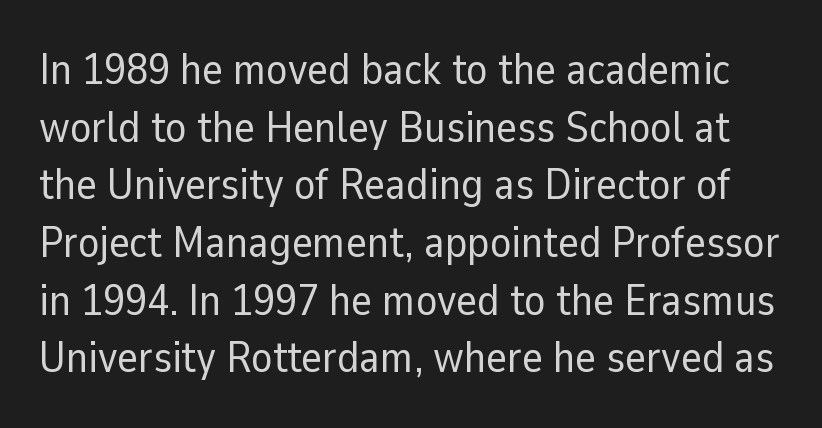
Spacing verdict: proportional, widths tailored to each character. A typesetter would label this face a sans. If you measured baseline to baseline, you'd find a middling distance. Glyph-to-glyph distance matches everyday printed text.
